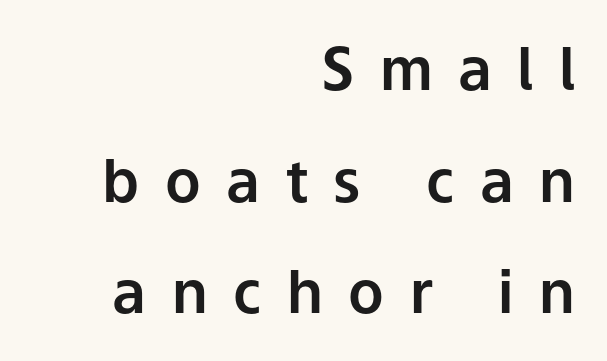
No feet cap the strokes, marking this as sans-serif type. Display-style spreading of the glyphs; the letterfit is very open. Posture: straight, roman, zero tilt. Quick note: underline off. Horizontally, the lines are justified to the trailing edge only.
